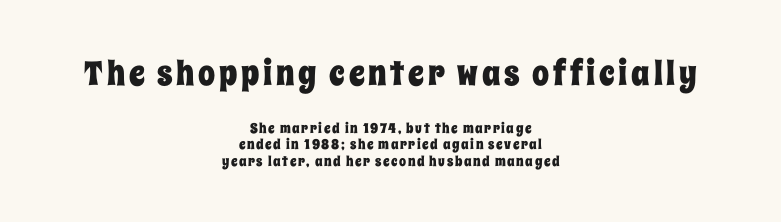
Q: Is the text italic (slanted)? A: No, it is upright.
Q: Is the text underlined? A: No.
Q: How is the paragraph aligned? A: Centered.
Q: Which block of text is set in a larger size, the first (top) or the second (bottom)? A: The first (top) one.
Q: Width (condensed, normal, or wide)? A: Condensed.
Q: Stroke contrast? A: Low.
Q: x-height? A: Large.
Q: Monospaced? A: No.
